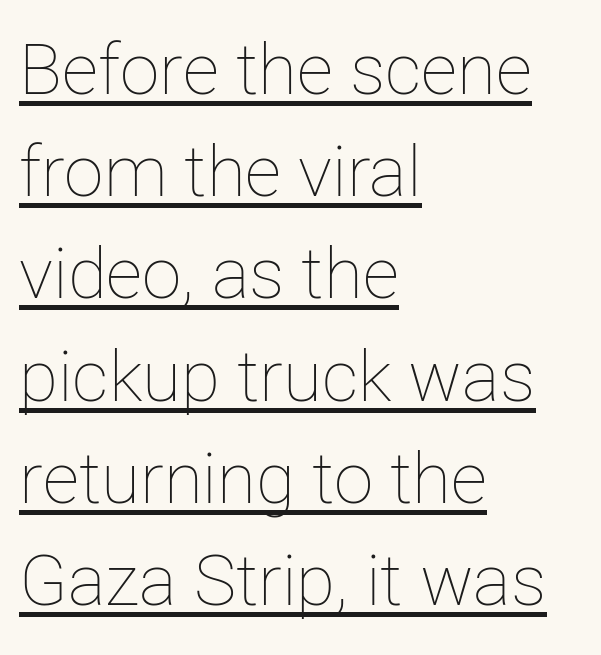
Italic: no, the glyphs are upright roman. The line-height multiplier appears to be the usual default. The paragraph shown leans on its left margin. The strokes carry an ordinary text weight at most. Is this a fixed-width face? No — the glyphs have proportional, varying widths.
